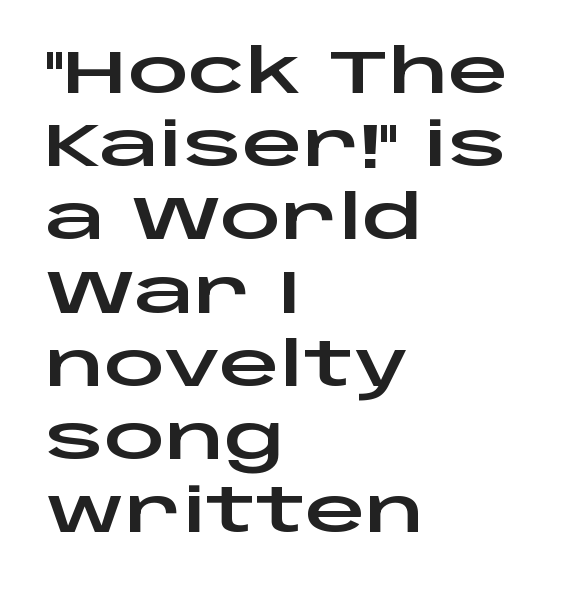
{"serif": "no", "italic": "no", "width": "wide", "stroke_contrast": "low", "x_height": "large", "monospaced": "no", "underline": "no", "align": "left", "line_spacing_ratio": 1.22, "letter_spacing": "normal", "letter_spacing_em": 0.0, "glyph_px": 60}
